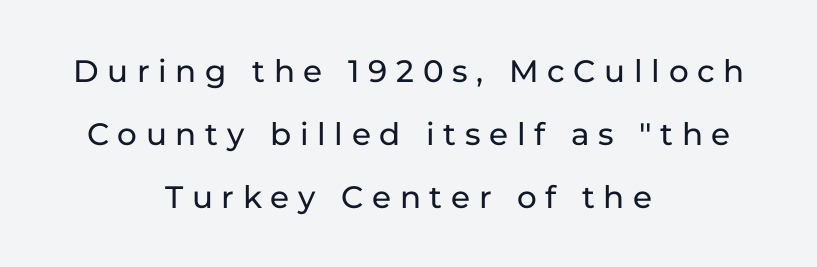
The image shows 31 px sans-serif type, upright; set centered, loose line spacing (2.03x), unusually wide letter spacing (+0.28 em), not underlined; low stroke contrast and a medium x-height.
